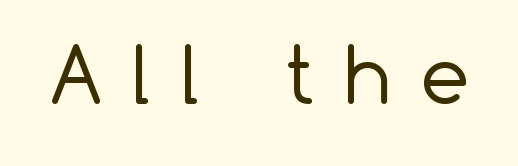
The image shows 77 px regular-weight sans-serif type, upright; set unusually wide letter spacing (+0.4 em), not underlined; low stroke contrast and a medium x-height.
